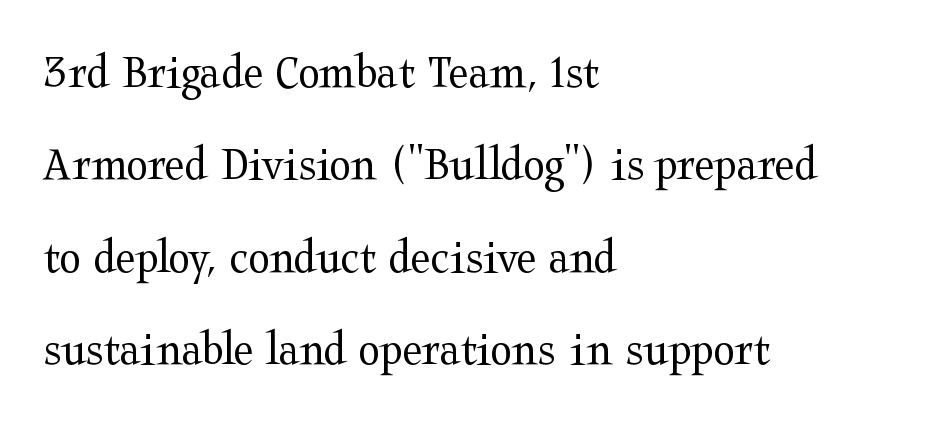
The image shows 50 px regular-weight, wide serif type, upright; set left-aligned, line spacing 1.85x, normal letter spacing, not underlined; medium stroke contrast and a medium x-height.
